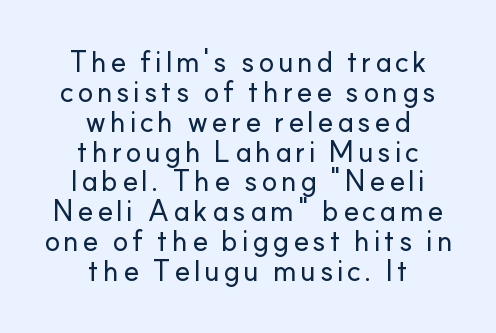
The image shows 29 px sans-serif type, upright; set centered, tight line spacing (1.03x), not underlined; low stroke contrast and a small x-height.
